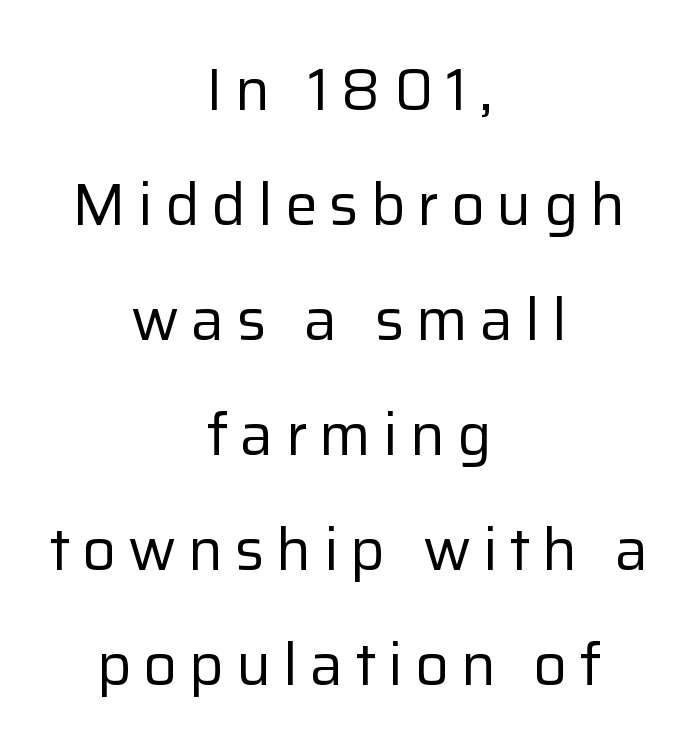
The image shows 59 px regular-weight sans-serif type, upright; set centered, loose line spacing (1.95x), unusually wide letter spacing (+0.2 em), not underlined; low stroke contrast and a medium x-height.
